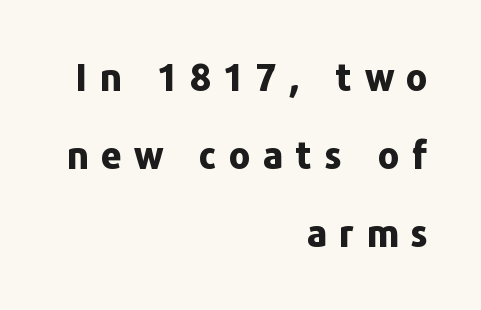
The image shows 37 px bold sans-serif type, upright; set right-aligned, loose line spacing (2.11x), unusually wide letter spacing (+0.33 em), not underlined; low stroke contrast and a medium x-height.
